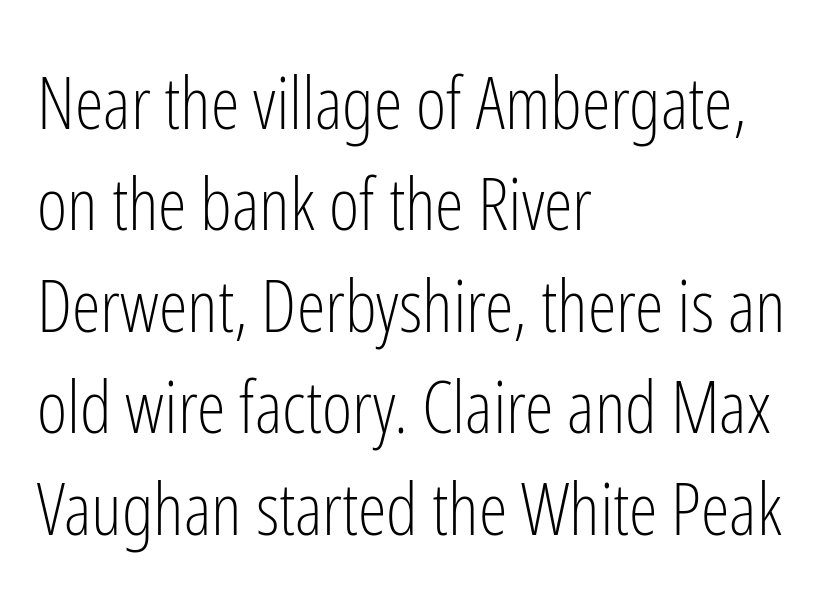
This rendering leaves character spacing at its baseline value. Compared with typical paragraphs, the rows here are spaced about the same. Ascenders rise straight up at ninety degrees. The face used here is proportionally spaced, like ordinary book or web type.
